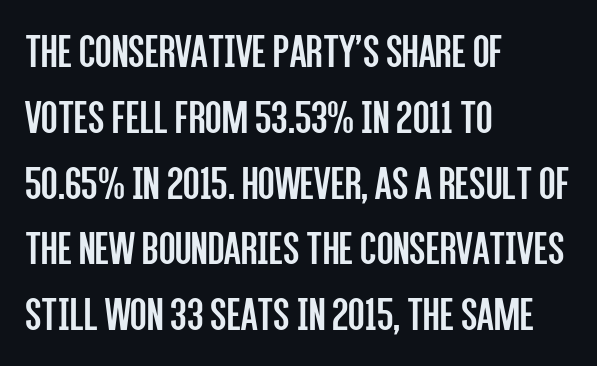
The image shows 48 px regular-weight, condensed sans-serif type, upright; set left-aligned, normal line spacing (1.37x), normal letter spacing, not underlined; low stroke contrast and a large x-height.
